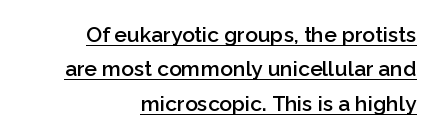
{"italic": "no", "bold": "semi", "underline": "yes", "align": "right", "line_spacing": "normal", "line_spacing_ratio": 1.64, "letter_spacing": "normal", "letter_spacing_em": 0.0, "glyph_px": 21}
